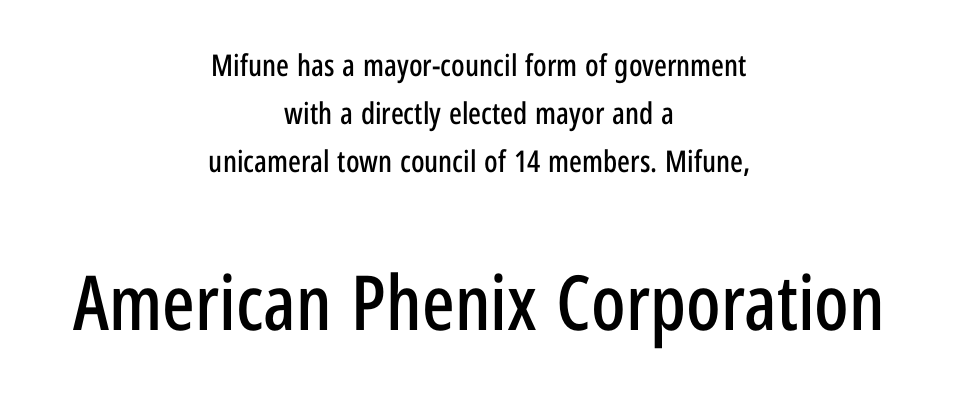
Q: Is the text italic (slanted)? A: No, it is upright.
Q: Is the typeface a serif or a sans-serif typeface? A: Sans-serif.
Q: Is the text underlined? A: No.
Q: How is the paragraph aligned? A: Centered.
Q: Is the spacing between letters normal or unusually wide? A: Normal.
Q: Is the spacing between lines tight, normal or loose? A: Normal.
Q: Which block of text is set in a larger size, the first (top) or the second (bottom)? A: The second (bottom) one.
Q: Width (condensed, normal, or wide)? A: Condensed.
Q: Stroke contrast? A: Low.
Q: x-height? A: Medium.
Q: Monospaced? A: No.
